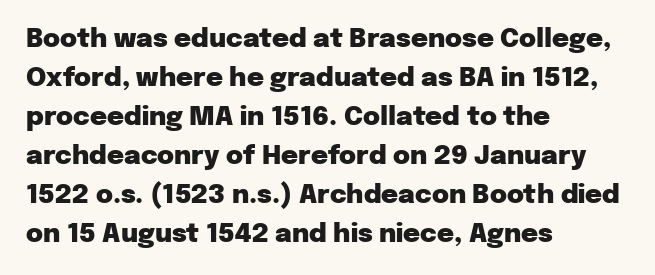
Successive baselines arrive at the customary interval. Nope, not italic — everything's standing straight. Stroke thickness is high; the sample reads as a true bold. Line starts are locked; line ends wander. Clear beneath every line of the passage. The line texture is even and compact thanks to regular tracking.
